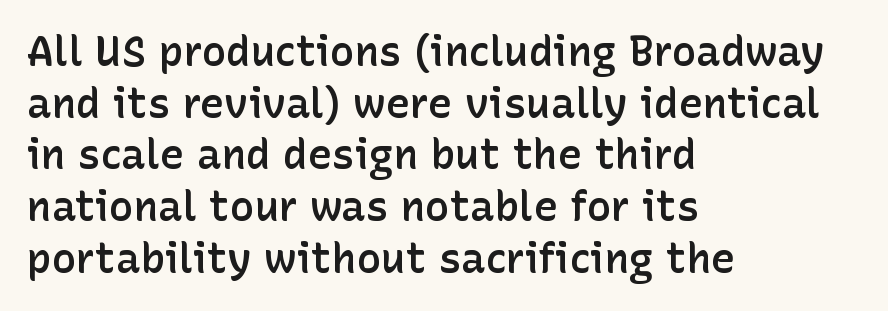
The image shows 41 px semibold sans-serif type, upright; set left-aligned, normal line spacing (1.26x), normal letter spacing, not underlined; low stroke contrast and a medium x-height.
